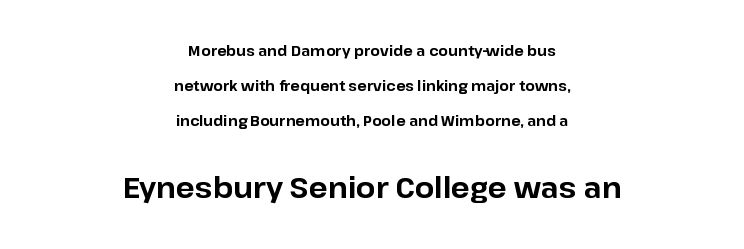
The image shows 28 px bold sans-serif type, upright; set centered, loose line spacing (2.5x), normal letter spacing, not underlined; the second (bottom) block is 2.0x larger; low stroke contrast and a medium x-height.
